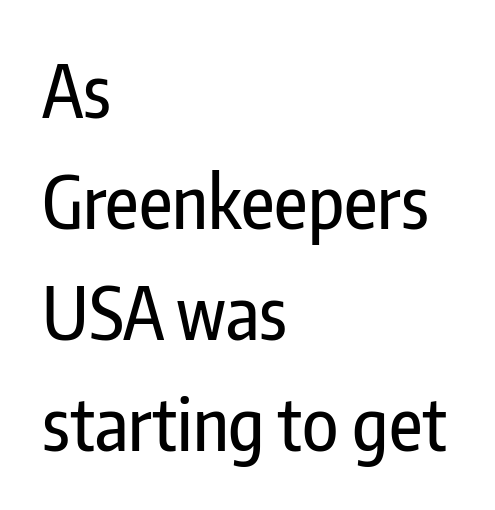
The image shows 73 px condensed sans-serif type, upright; set left-aligned, normal line spacing (1.52x), normal letter spacing, not underlined; low stroke contrast and a medium x-height.
